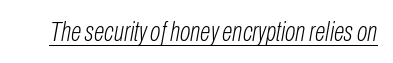
The image shows 28 px light, condensed type, italic (leaning right); set normal letter spacing, underlined; low stroke contrast and a medium x-height.
